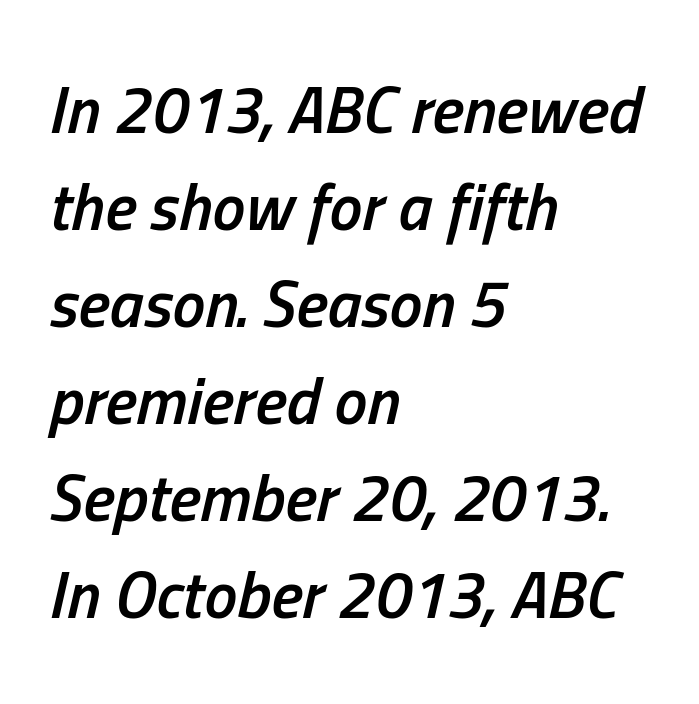
Spacing verdict: proportional, widths tailored to each character. Leftover space on each line is placed entirely after the last word. The glyphs look as if they've been sheared to an angle. The leading is moderate, giving the passage an even texture. Standard letterfit; no display-style spreading of the glyphs. Has an underline been added? It has not.
